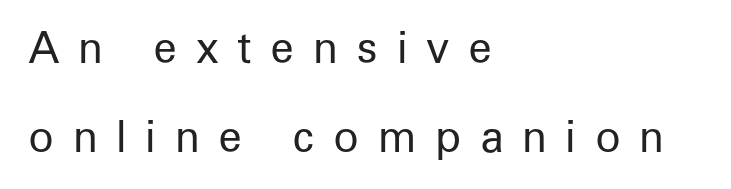
{"serif": "no", "italic": "no", "bold": "no", "weight": "regular", "width": "normal", "stroke_contrast": "low", "x_height": "medium", "monospaced": "no", "underline": "no", "align": "left", "line_spacing": "loose", "line_spacing_ratio": 2.13, "letter_spacing": "wide", "letter_spacing_em": 0.44, "glyph_px": 42}
